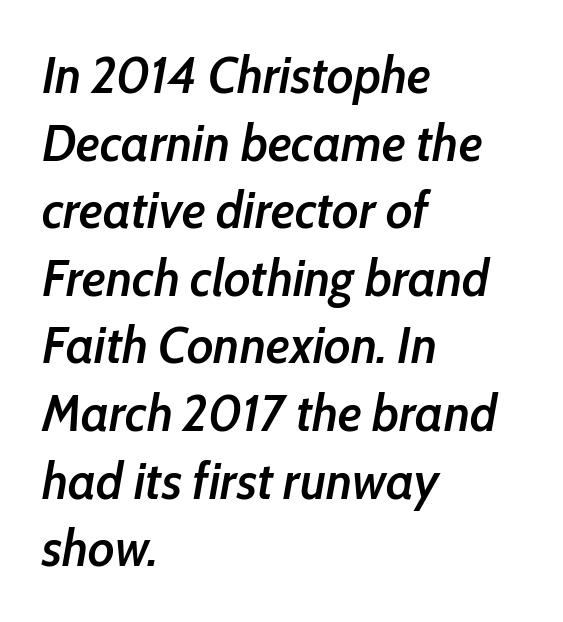
{"italic": "yes", "lean": "right", "slant_degrees": 10, "bold": "semi", "weight": "semibold", "width": "condensed", "stroke_contrast": "low", "x_height": "medium", "monospaced": "no", "underline": "no", "align": "left", "line_spacing": "normal", "line_spacing_ratio": 1.3, "letter_spacing": "normal", "letter_spacing_em": 0.0, "glyph_px": 52}
